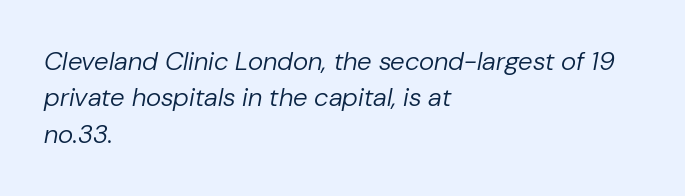
No chunkiness to these letters — they're not bold. Lines of text with bare space underneath. Leftover space on each line is placed entirely after the last word. These lines sit exactly where default settings would place them. The passage shown leans; its letterforms are oblique.
